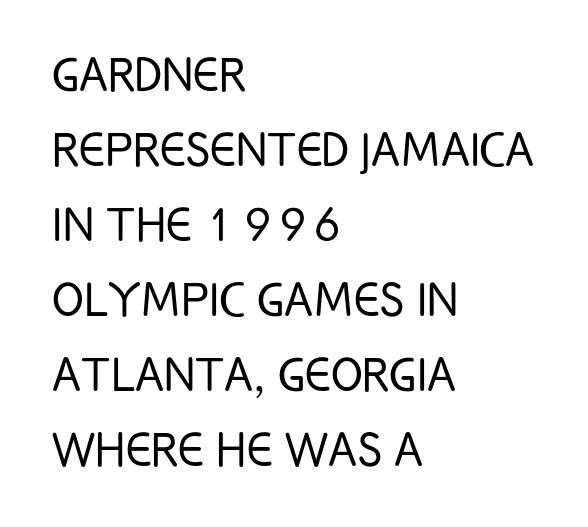
Q: Is the text bold? A: No.
Q: Is the text italic (slanted)? A: No, it is upright.
Q: Is the typeface a serif or a sans-serif typeface? A: Sans-serif.
Q: Is the text underlined? A: No.
Q: How is the paragraph aligned? A: Left-aligned.
Q: Is the spacing between letters normal or unusually wide? A: Normal.
Q: Is the spacing between lines tight, normal or loose? A: Normal.
Q: Width (condensed, normal, or wide)? A: Condensed.
Q: Stroke contrast? A: Low.
Q: x-height? A: Large.
Q: Monospaced? A: No.
